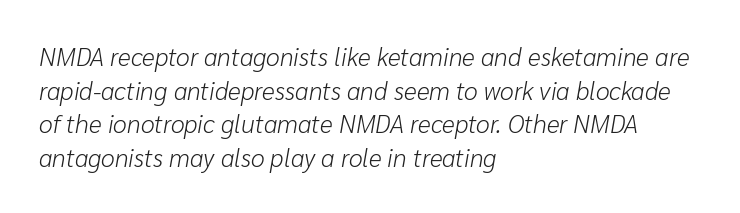
Q: Is the text bold? A: No.
Q: Is the text italic (slanted)? A: Yes, it leans right by about 10 degrees.
Q: Is the text underlined? A: No.
Q: How is the paragraph aligned? A: Left-aligned.
Q: Is the spacing between letters normal or unusually wide? A: Normal.
Q: Is the spacing between lines tight, normal or loose? A: Normal.
